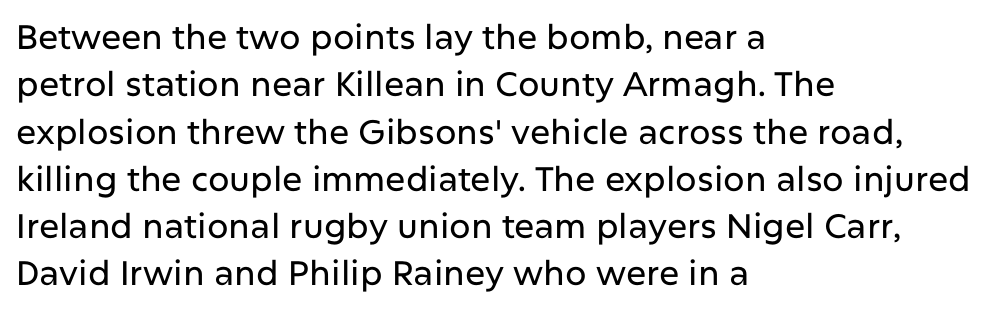
Notice how descenders clear the ascenders below comfortably — that's standard leading. Italic: no, the glyphs are upright roman. The face used here is proportionally spaced, like ordinary book or web type. Look at the tracking — it's just the regular setting, nothing added.
